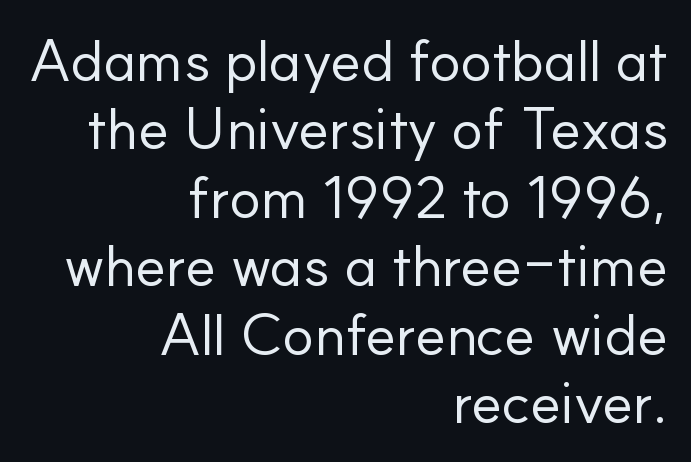
The image shows 59 px regular-weight sans-serif type, upright; set right-aligned, line spacing 1.16x, normal letter spacing, not underlined; low stroke contrast and a small x-height.
